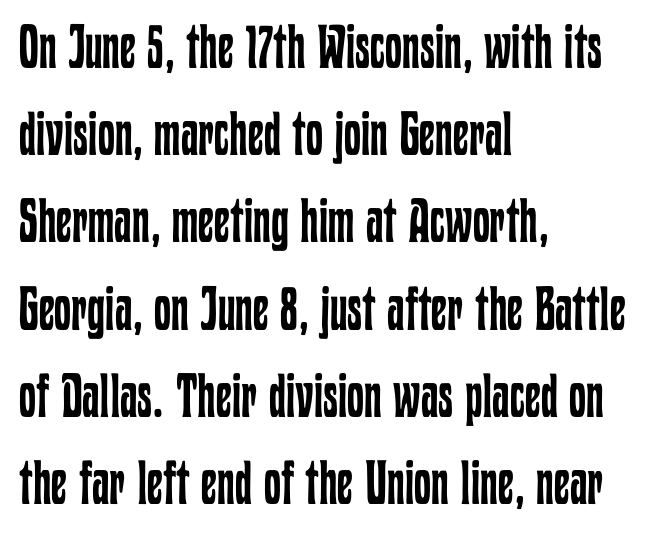
{"italic": "no", "bold": "no", "weight": "regular", "width": "condensed", "stroke_contrast": "low", "x_height": "medium", "monospaced": "no", "underline": "no", "align": "left", "line_spacing": "normal", "line_spacing_ratio": 1.43, "letter_spacing": "normal", "letter_spacing_em": 0.0, "glyph_px": 61}
